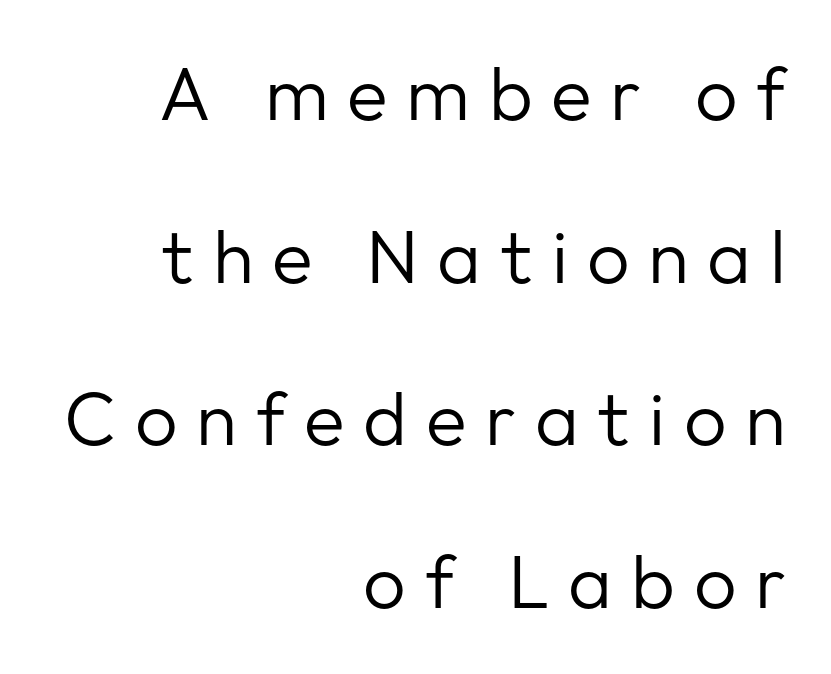
In terms of letterform style, serifs are entirely absent. The face used here is rendered with a markedly widened letterfit. Summary of weight: not heavy and not bold. Is this a fixed-width face? No — the glyphs have proportional, varying widths. This rendering uses right alignment, leaving the left contour irregular.
